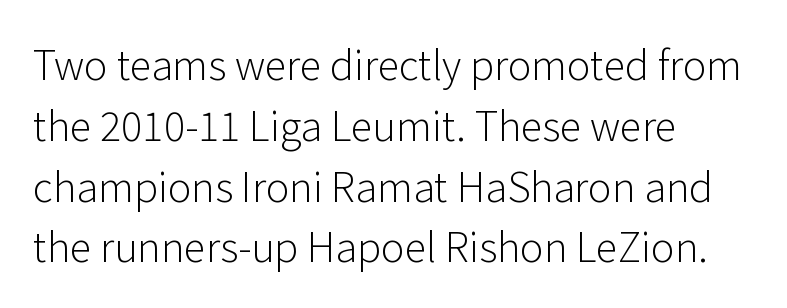
Caption: face not bold, strokes unweighted. Letter spacing: default. This rendering features lettering with no underline. The line-height multiplier appears to be the usual default. Proportional: the letters do not fall into vertical columns. Quick note: not italic, upright.
